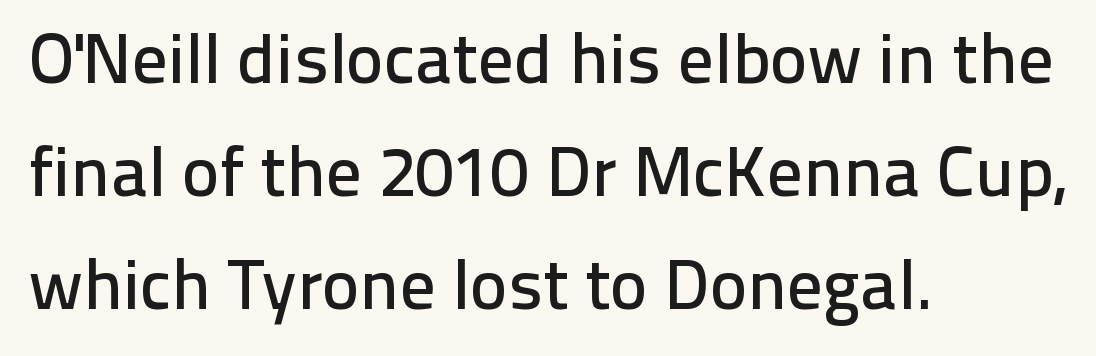
Q: Is the text italic (slanted)? A: No, it is upright.
Q: Is the typeface a serif or a sans-serif typeface? A: Sans-serif.
Q: Is the text underlined? A: No.
Q: How is the paragraph aligned? A: Left-aligned.
Q: Is the spacing between letters normal or unusually wide? A: Normal.
Q: Is the spacing between lines tight, normal or loose? A: Normal.
Q: Width (condensed, normal, or wide)? A: Normal.
Q: Stroke contrast? A: Low.
Q: x-height? A: Medium.
Q: Monospaced? A: No.
